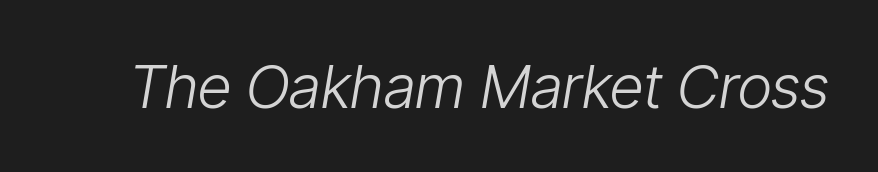
Q: Is the text bold? A: No.
Q: Is the text italic (slanted)? A: Yes, it leans right by about 9 degrees.
Q: Is the text underlined? A: No.
Q: Is the spacing between letters normal or unusually wide? A: Normal.
Q: Width (condensed, normal, or wide)? A: Condensed.
Q: Stroke contrast? A: Low.
Q: x-height? A: Medium.
Q: Monospaced? A: No.
